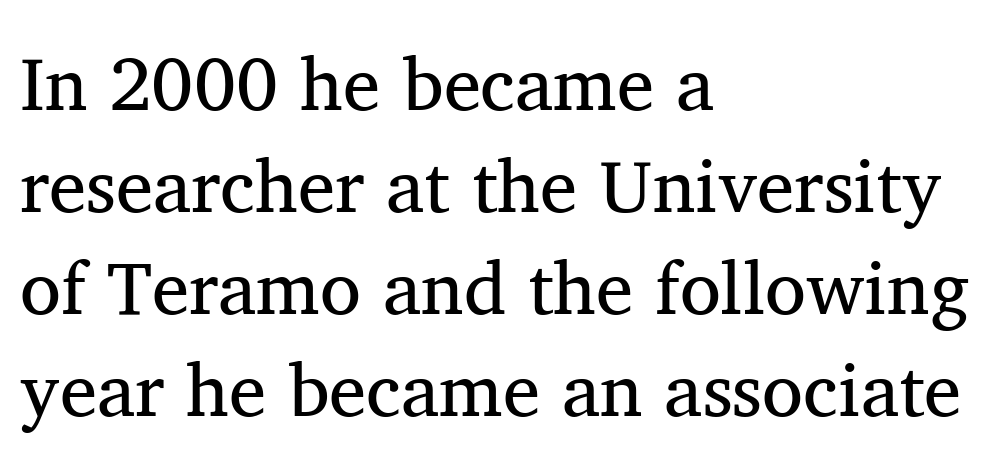
Q: Is the text bold? A: No.
Q: Is the text italic (slanted)? A: No, it is upright.
Q: Is the typeface a serif or a sans-serif typeface? A: Serif.
Q: Is the text underlined? A: No.
Q: How is the paragraph aligned? A: Left-aligned.
Q: Is the spacing between letters normal or unusually wide? A: Normal.
Q: Is the spacing between lines tight, normal or loose? A: Normal.
Q: Width (condensed, normal, or wide)? A: Normal.
Q: Stroke contrast? A: Medium.
Q: x-height? A: Medium.
Q: Monospaced? A: No.
